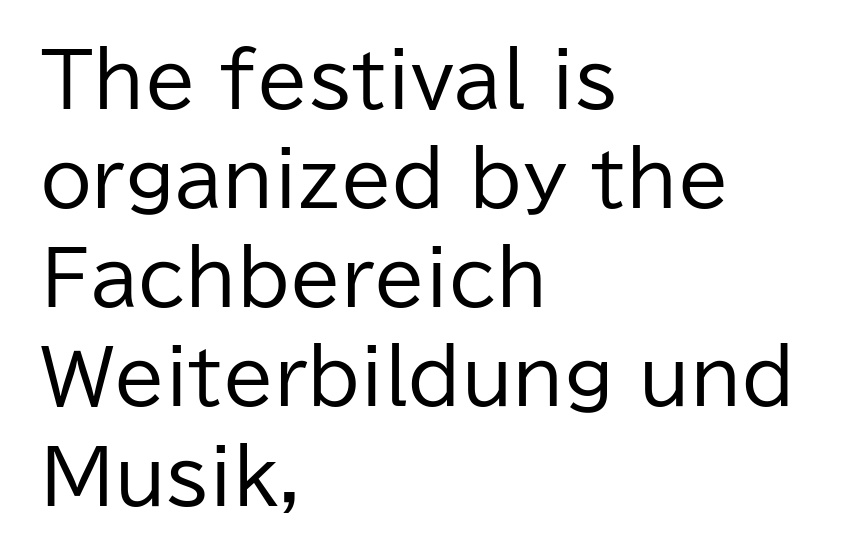
The image shows 74 px regular-weight sans-serif type, upright; set left-aligned, normal line spacing (1.34x), normal letter spacing, not underlined; low stroke contrast and a medium x-height.
